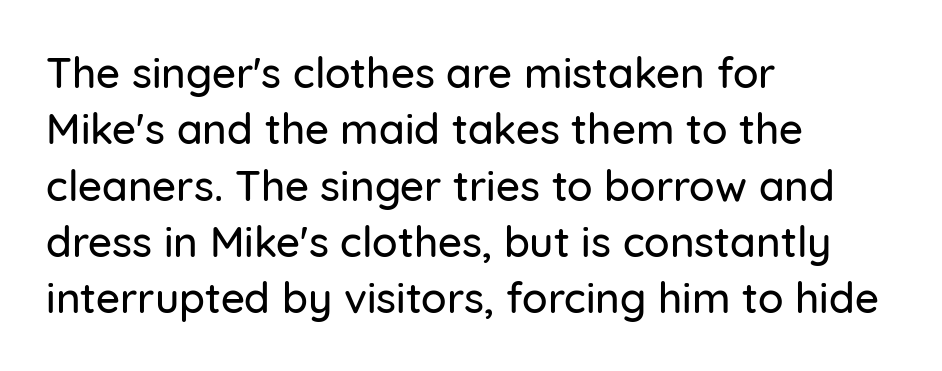
{"serif": "no", "italic": "no", "width": "normal", "stroke_contrast": "low", "x_height": "medium", "monospaced": "no", "underline": "no", "align": "left", "line_spacing": "normal", "line_spacing_ratio": 1.34, "letter_spacing": "normal", "letter_spacing_em": 0.0, "glyph_px": 42}
